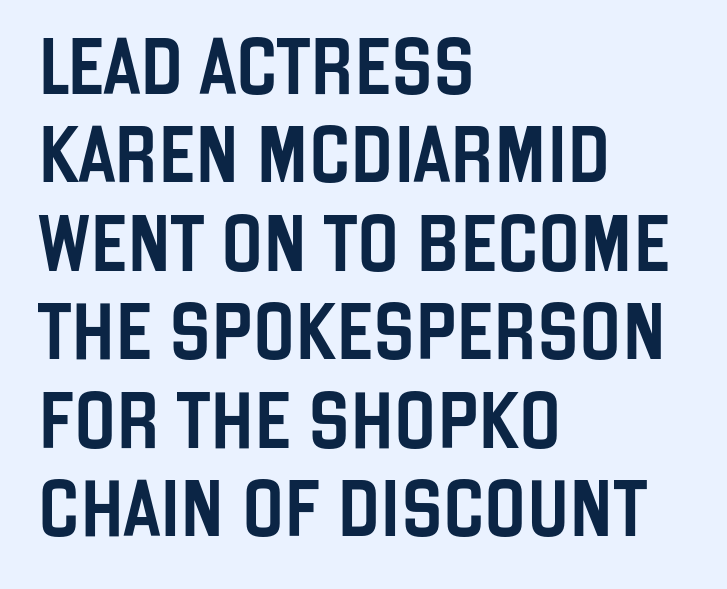
{"serif": "no", "italic": "no", "width": "condensed", "stroke_contrast": "low", "x_height": "large", "monospaced": "no", "underline": "no", "align": "left", "line_spacing": "normal", "line_spacing_ratio": 1.58, "letter_spacing": "normal", "letter_spacing_em": 0.0, "glyph_px": 56}
